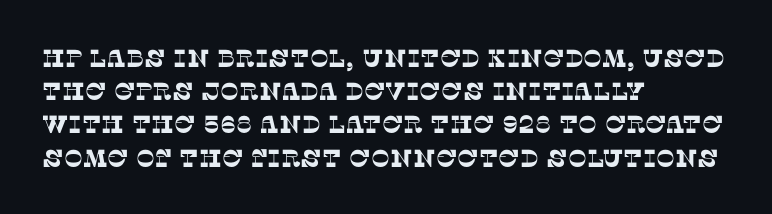
Q: Is the text underlined? A: No.
Q: How is the paragraph aligned? A: Left-aligned.
Q: Is the spacing between letters normal or unusually wide? A: Normal.
Q: Is the spacing between lines tight, normal or loose? A: Normal.
